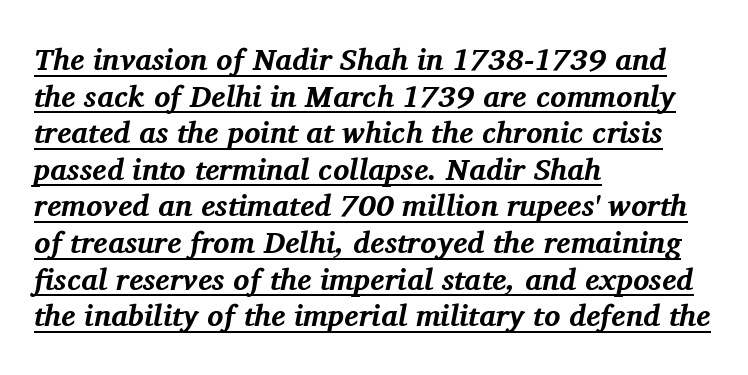
These lines carry a lot of weight — the face is fully bold. Font category for this specimen: serif. The rag falls on the right side of this text block. Looking at the ascenders, they clearly lean.
